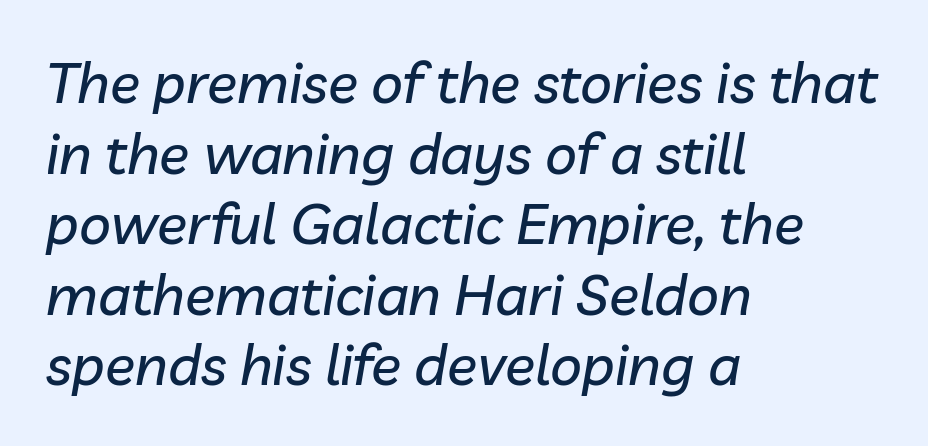
Between one letter and the next there's only the usual sliver of space. Looking at the ascenders, they clearly lean. Note the varied advance widths — an 'i' is clearly narrower than an 'm'. The rag falls on the right side of this text block. The space directly below the letters is spotless. The block of text has a typical density, with ordinary space between rows.
